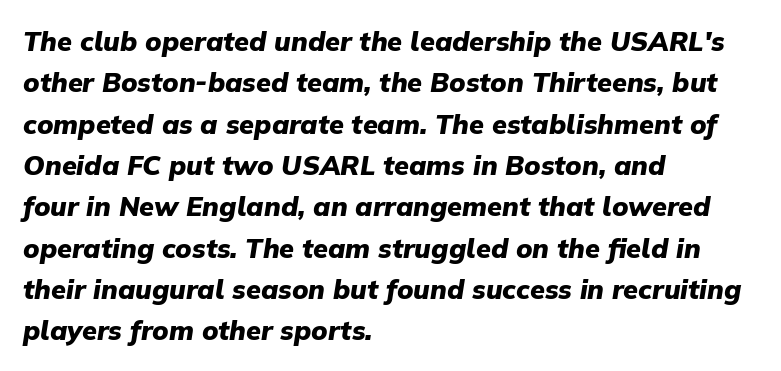
Q: Is the text bold? A: Yes.
Q: Is the text italic (slanted)? A: Yes, it leans right by about 9 degrees.
Q: Is the text underlined? A: No.
Q: How is the paragraph aligned? A: Left-aligned.
Q: Is the spacing between letters normal or unusually wide? A: Normal.
Q: Is the spacing between lines tight, normal or loose? A: Normal.
